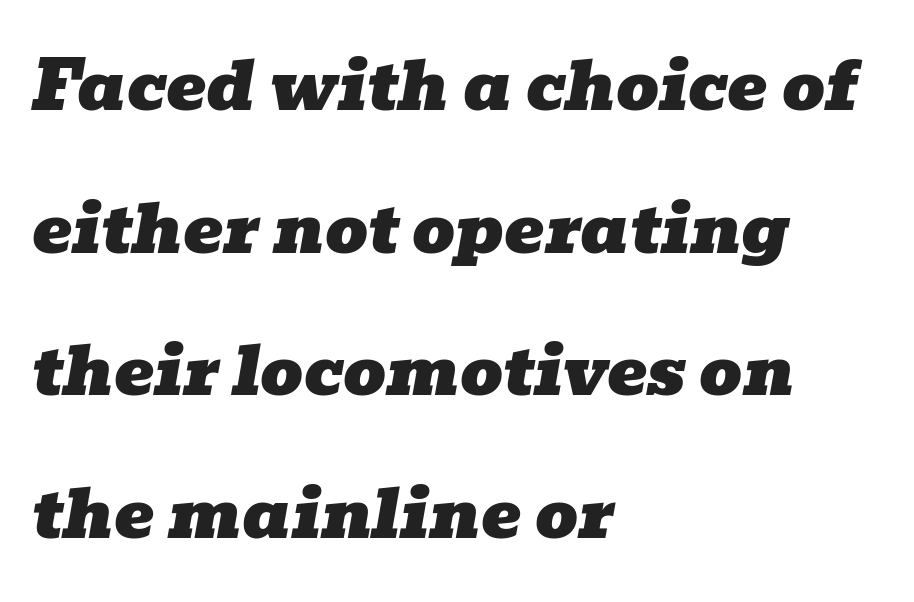
The image shows 67 px wide serif type, italic (leaning right); set left-aligned, loose line spacing (2.13x), normal letter spacing, not underlined; low stroke contrast and a medium x-height.
